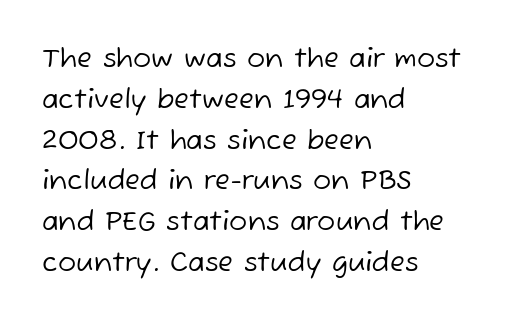
Q: Is the text bold? A: No.
Q: Is the text underlined? A: No.
Q: How is the paragraph aligned? A: Left-aligned.
Q: Is the spacing between letters normal or unusually wide? A: Normal.
Q: Is the spacing between lines tight, normal or loose? A: Normal.
